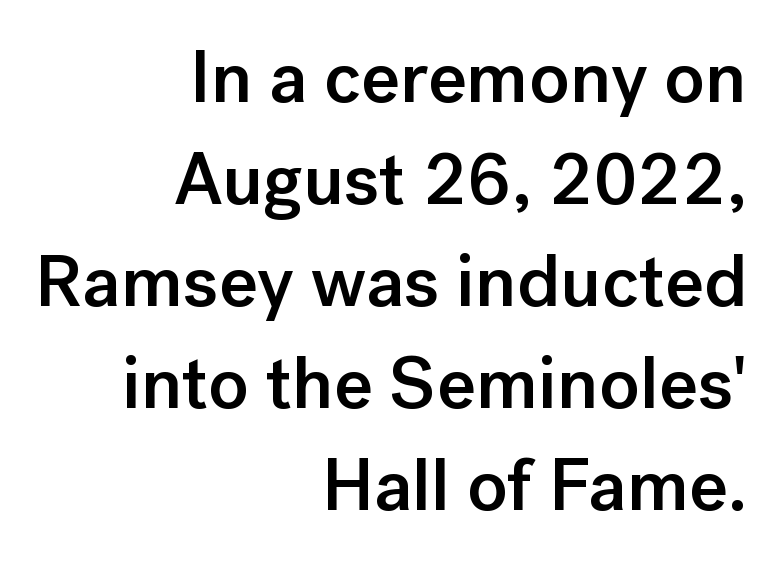
The image shows 74 px semibold sans-serif type, upright; set right-aligned, normal line spacing (1.38x), normal letter spacing, not underlined; low stroke contrast and a medium x-height.
